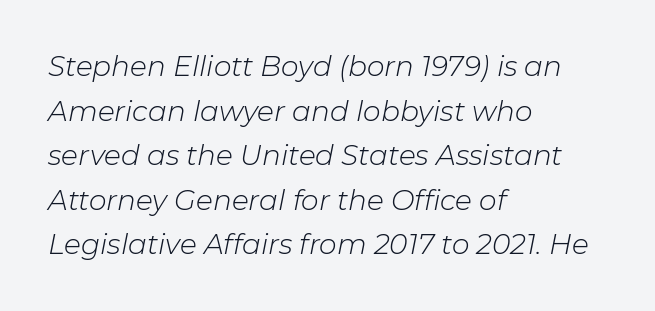
{"italic": "yes", "lean": "right", "slant_degrees": 11, "bold": "no", "weight": "light", "width": "normal", "stroke_contrast": "low", "x_height": "medium", "monospaced": "no", "underline": "no", "align": "left", "line_spacing": "normal", "line_spacing_ratio": 1.59, "letter_spacing": "normal", "letter_spacing_em": 0.0, "glyph_px": 28}
